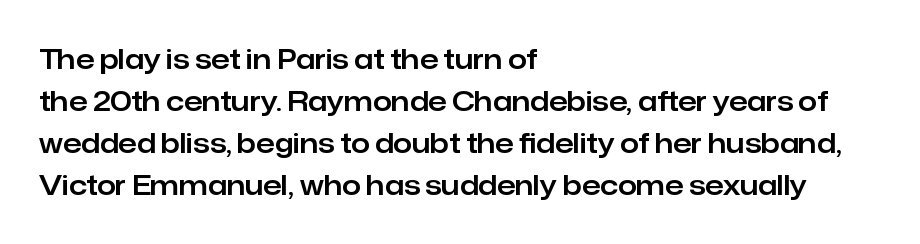
The image shows 27 px text type, upright; set left-aligned, normal line spacing (1.56x), normal letter spacing, not underlined.
